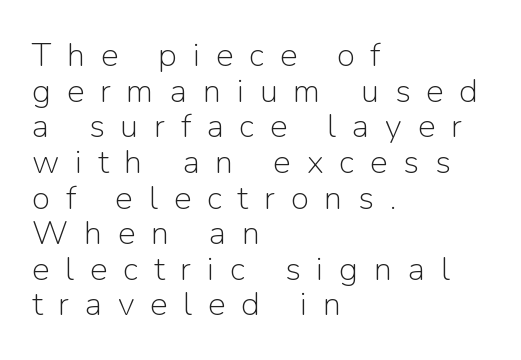
Q: Is the text bold? A: No.
Q: Is the text italic (slanted)? A: No, it is upright.
Q: Is the typeface a serif or a sans-serif typeface? A: Sans-serif.
Q: Is the text underlined? A: No.
Q: How is the paragraph aligned? A: Left-aligned.
Q: Is the spacing between letters normal or unusually wide? A: Unusually wide.
Q: Is the spacing between lines tight, normal or loose? A: Tight.
Q: Width (condensed, normal, or wide)? A: Normal.
Q: Stroke contrast? A: Low.
Q: x-height? A: Medium.
Q: Monospaced? A: No.
